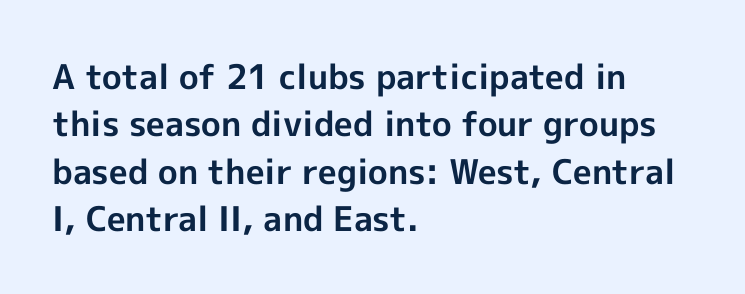
Q: Is the text bold? A: Yes.
Q: Is the text italic (slanted)? A: No, it is upright.
Q: Is the typeface a serif or a sans-serif typeface? A: Sans-serif.
Q: Is the text underlined? A: No.
Q: How is the paragraph aligned? A: Left-aligned.
Q: Is the spacing between letters normal or unusually wide? A: Normal.
Q: Is the spacing between lines tight, normal or loose? A: Normal.
Q: Width (condensed, normal, or wide)? A: Normal.
Q: x-height? A: Medium.
Q: Monospaced? A: No.
